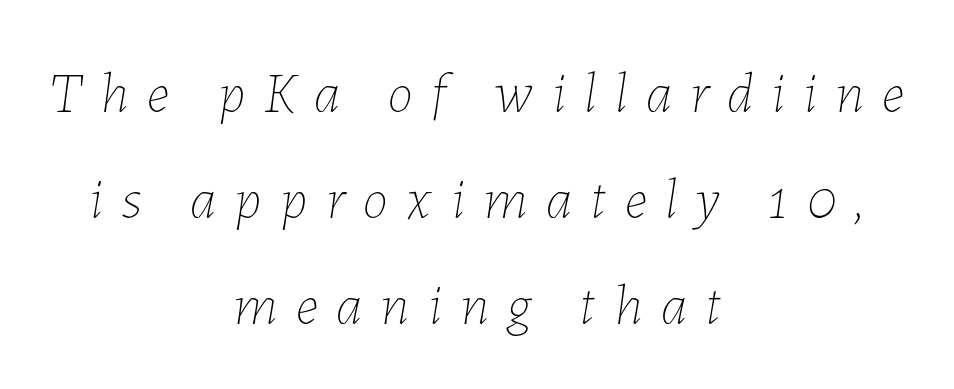
Q: Is the text bold? A: No.
Q: Is the text italic (slanted)? A: Yes, it leans right by about 7 degrees.
Q: Is the text underlined? A: No.
Q: How is the paragraph aligned? A: Centered.
Q: Is the spacing between letters normal or unusually wide? A: Unusually wide.
Q: Width (condensed, normal, or wide)? A: Normal.
Q: Stroke contrast? A: Low.
Q: x-height? A: Medium.
Q: Monospaced? A: No.
